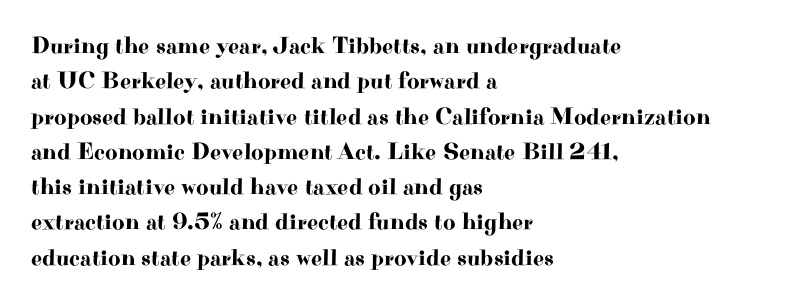
The image shows 24 px text type, upright; set left-aligned, normal line spacing (1.47x), normal letter spacing, not underlined.
